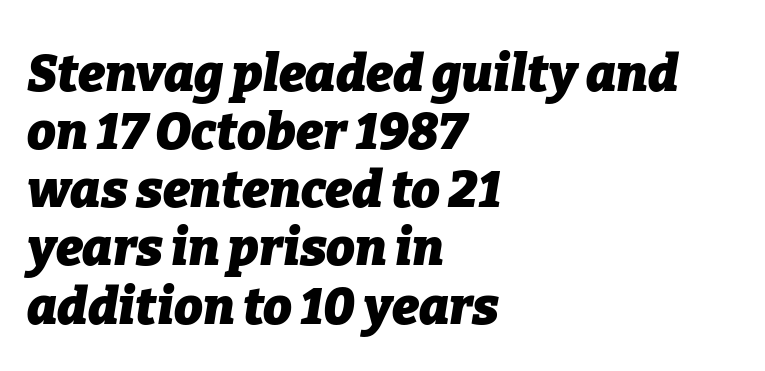
Tracking value appears to be zero — textbook default spacing. In terms of weight, the rendering is a true, heavy bold. Type without underlining. Think of a printed novel: that variable character pitch is what you see here. Students, observe: this is what under-led, compact text looks like.
